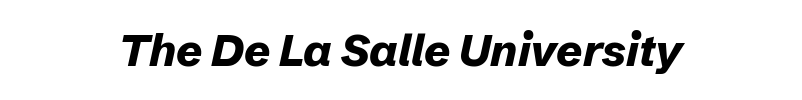
Q: Is the text bold? A: Yes.
Q: Is the text italic (slanted)? A: Yes, it leans right by about 12 degrees.
Q: Is the text underlined? A: No.
Q: How is the paragraph aligned? A: Centered.
Q: Is the spacing between letters normal or unusually wide? A: Normal.
Q: Width (condensed, normal, or wide)? A: Normal.
Q: Stroke contrast? A: Low.
Q: x-height? A: Medium.
Q: Monospaced? A: No.
